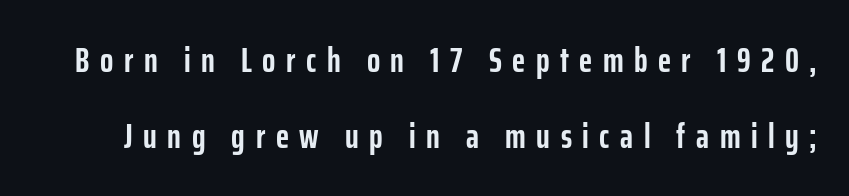
The image shows 35 px semibold, condensed sans-serif type, upright; set loose line spacing (2.16x), unusually wide letter spacing (+0.3 em), not underlined; low stroke contrast and a medium x-height.
